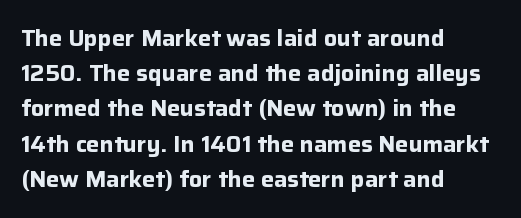
Every row of glyphs begins at an identical x-position on the left. Each word holds together tightly as a unit, with standard inter-letter gaps. What's the leading like? Ordinary, nothing unusual. Nope, not italic — everything's standing straight. The space directly below the letters is spotless.
